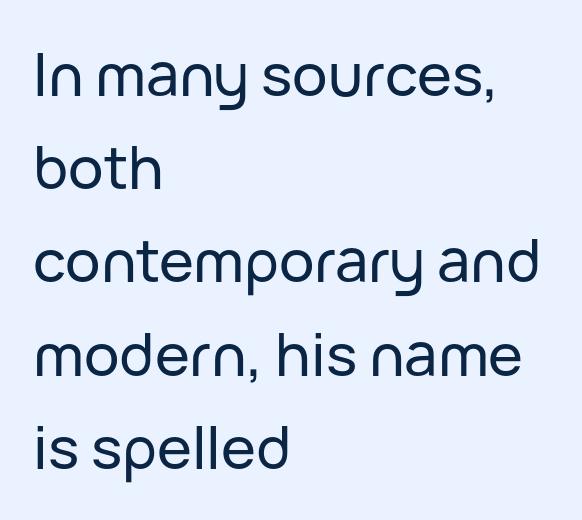
Where is the straight margin? On the left. Is this a fixed-width face? No — the glyphs have proportional, varying widths. Standard letterfit; no display-style spreading of the glyphs. Normally led — the rows are evenly, conventionally spaced.
